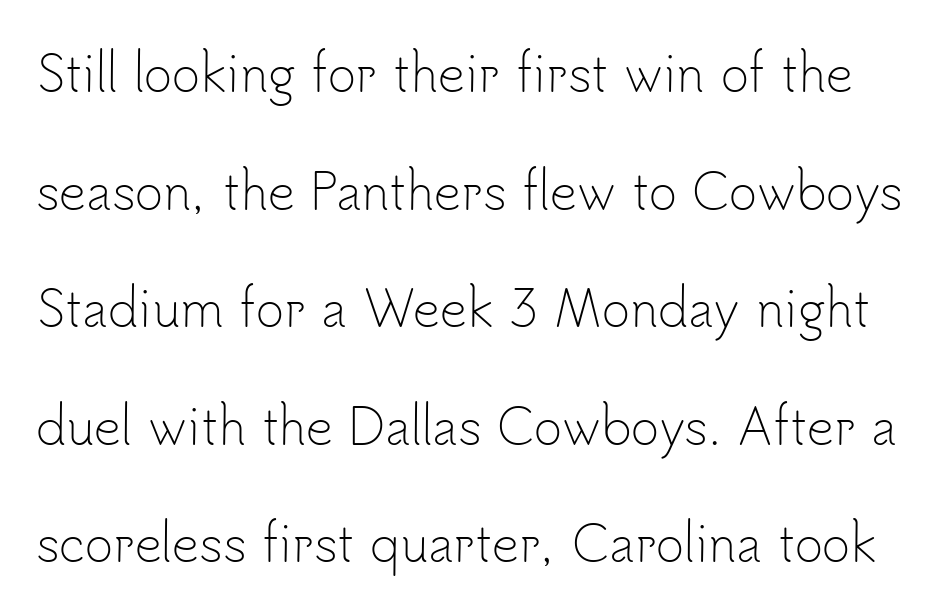
The image shows 48 px light sans-serif type, upright; set loose line spacing (2.45x), normal letter spacing, not underlined; low stroke contrast and a small x-height.
